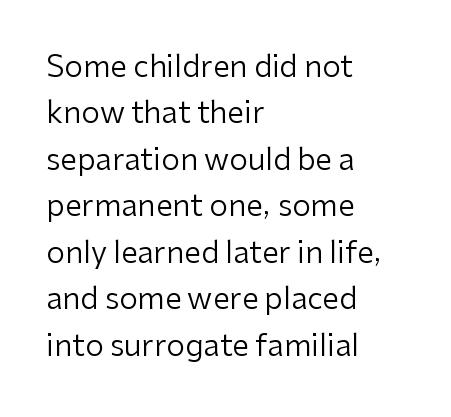
Nope, not italic — everything's standing straight. Alignment: flush left. The area under the type is left untouched. Students, observe: this is what conventionally led text looks like.
